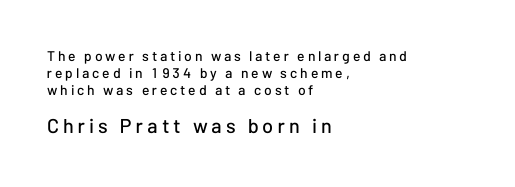
Caption: multi-line text, flush left, ragged right. When letters stand straight like this, we call the style roman or upright. Is the letter spacing exaggerated? Yes — the characters are pushed far apart. The words here are not underlined. Size contrast runs from small at the top to large at the bottom.
